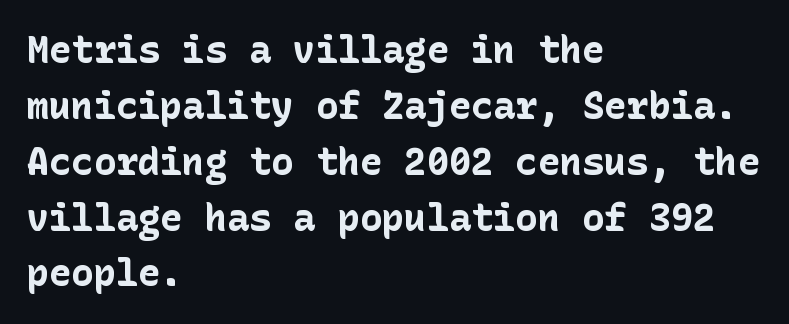
Q: Is the text bold? A: Yes.
Q: Is the text italic (slanted)? A: No, it is upright.
Q: Is the typeface a serif or a sans-serif typeface? A: Sans-serif.
Q: Is the text underlined? A: No.
Q: How is the paragraph aligned? A: Left-aligned.
Q: Is the spacing between letters normal or unusually wide? A: Normal.
Q: Is the spacing between lines tight, normal or loose? A: Normal.
Q: Width (condensed, normal, or wide)? A: Normal.
Q: Stroke contrast? A: Low.
Q: x-height? A: Medium.
